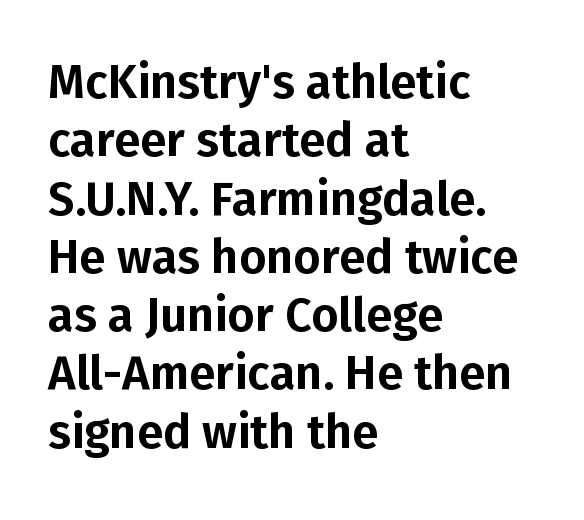
{"serif": "no", "italic": "no", "width": "normal", "stroke_contrast": "low", "x_height": "medium", "monospaced": "no", "underline": "no", "align": "left", "line_spacing_ratio": 1.24, "letter_spacing": "normal", "letter_spacing_em": 0.0, "glyph_px": 47}
